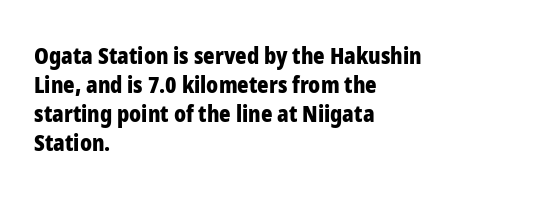
{"italic": "no", "bold": "yes", "underline": "no", "align": "left", "line_spacing": "normal", "line_spacing_ratio": 1.32, "letter_spacing": "normal", "letter_spacing_em": 0.0, "glyph_px": 22}
